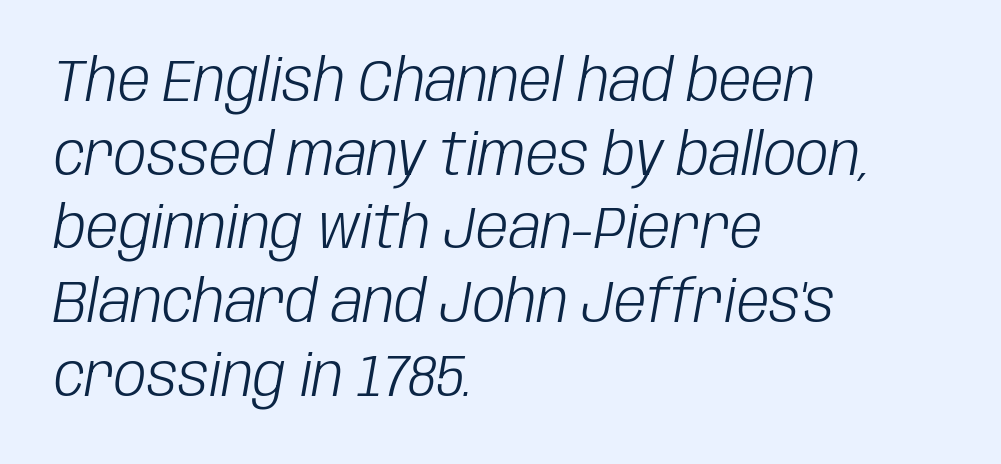
The whole block is typeset with a tilt. The letters advance in unequal steps, a hallmark of proportional type. The letters look calm and open, with moderate or lighter stems. Each word holds together tightly as a unit, with standard inter-letter gaps. Decoration check: the copy has no underline. Visually the block forms a straight wall on the left and a jagged coastline on the right.
